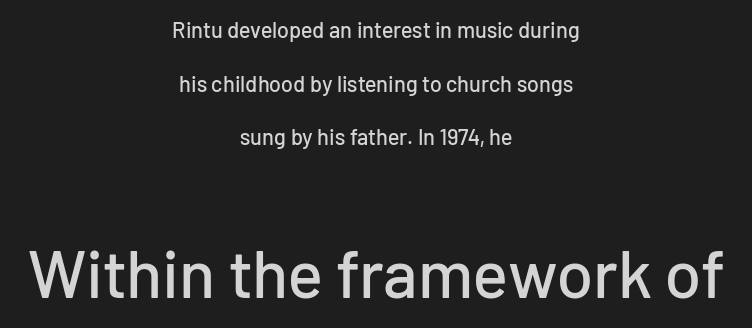
Stroke terminals: plain, sans-serif. The letters stand straight up with perfectly vertical stems. The line texture is even and compact thanks to regular tracking. Rows of type keep a wide berth in the vertical direction. A typesetter would call this proportional, since set widths differ per character.
